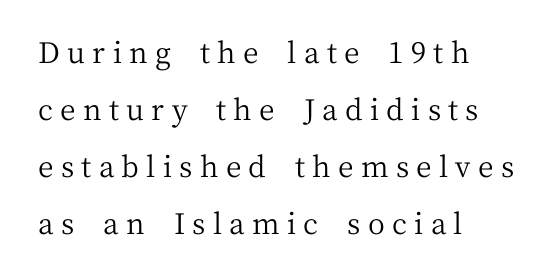
The image shows 29 px regular-weight serif type, upright; set left-aligned, loose line spacing (1.96x), unusually wide letter spacing (+0.25 em), not underlined; medium stroke contrast and a medium x-height.
